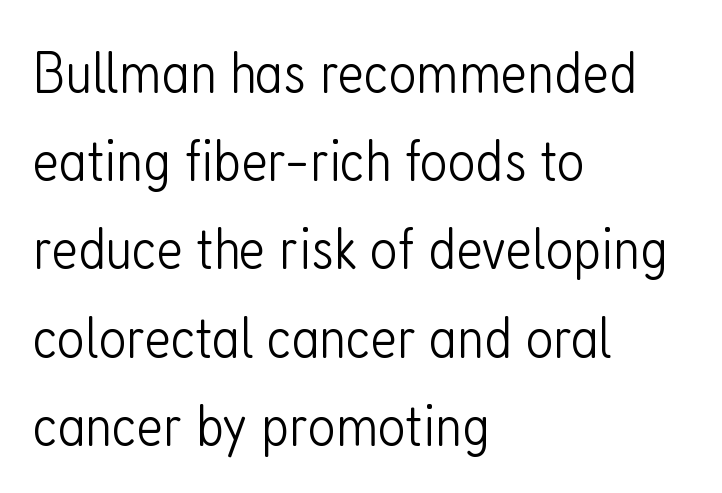
The type family on display is of the sans-serif kind. No extra ink here — the face is not bold. Horizontal bands of white between lines are of average thickness. This rendering features lettering with no underline.
